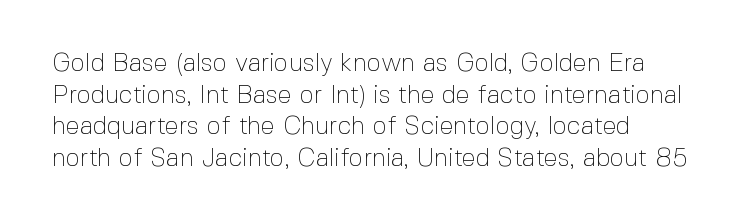
The image shows 25 px text type, upright; set normal line spacing (1.27x), normal letter spacing, not underlined.
